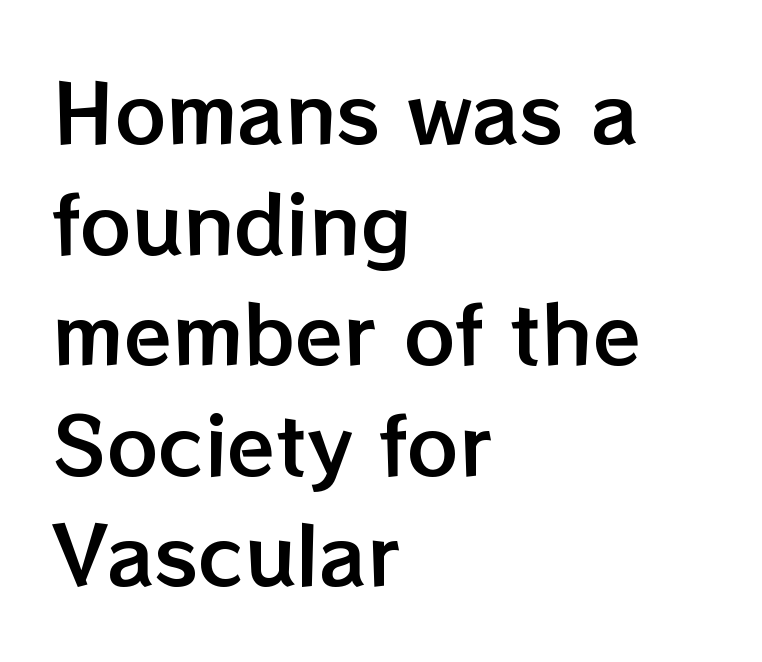
The image shows 79 px text type, upright; set left-aligned, normal line spacing (1.4x), normal letter spacing, not underlined; low stroke contrast and a medium x-height.
